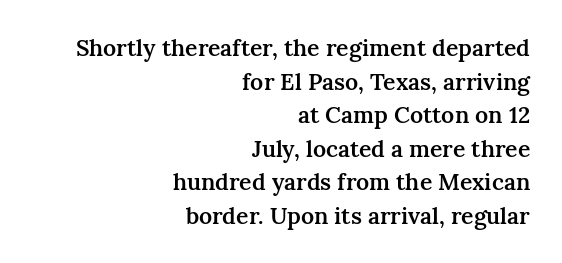
The image shows 23 px text type, upright; set right-aligned, normal line spacing (1.46x), normal letter spacing, not underlined.
